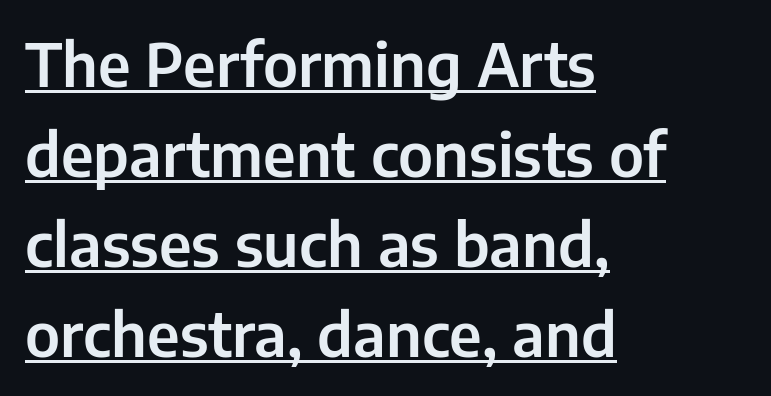
Q: Is the text italic (slanted)? A: No, it is upright.
Q: Is the typeface a serif or a sans-serif typeface? A: Sans-serif.
Q: Is the text underlined? A: Yes.
Q: How is the paragraph aligned? A: Left-aligned.
Q: Is the spacing between letters normal or unusually wide? A: Normal.
Q: Is the spacing between lines tight, normal or loose? A: Normal.
Q: Width (condensed, normal, or wide)? A: Normal.
Q: Stroke contrast? A: Low.
Q: x-height? A: Medium.
Q: Monospaced? A: No.
